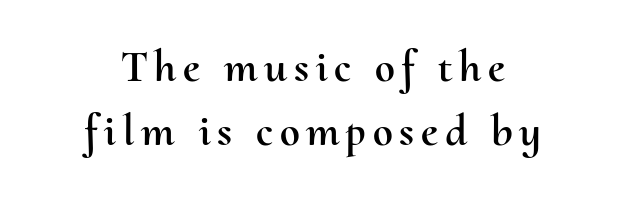
Q: Is the text italic (slanted)? A: No, it is upright.
Q: Is the text underlined? A: No.
Q: How is the paragraph aligned? A: Centered.
Q: Is the spacing between lines tight, normal or loose? A: Normal.
Q: Width (condensed, normal, or wide)? A: Normal.
Q: Stroke contrast? A: Medium.
Q: x-height? A: Small.
Q: Monospaced? A: No.
